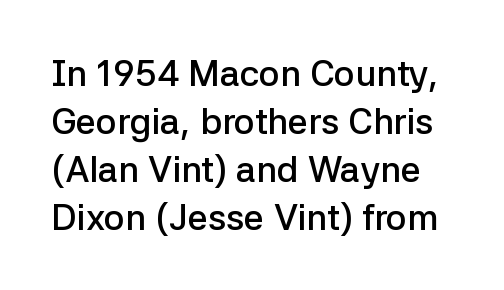
{"serif": "no", "italic": "no", "bold": "semi", "weight": "semibold", "width": "normal", "stroke_contrast": "low", "x_height": "medium", "monospaced": "no", "underline": "no", "line_spacing": "normal", "line_spacing_ratio": 1.33, "letter_spacing": "normal", "letter_spacing_em": 0.0, "glyph_px": 36}
